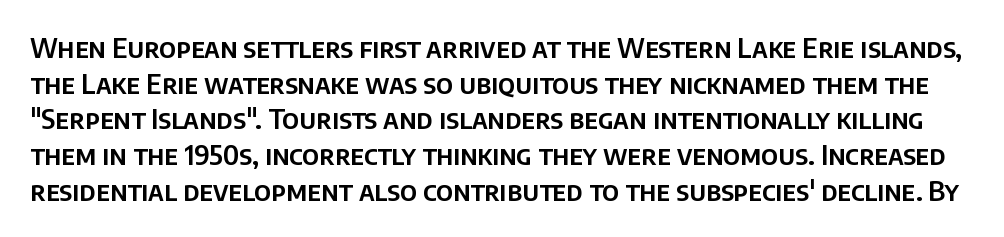
Q: Is the text italic (slanted)? A: No, it is upright.
Q: Is the text underlined? A: No.
Q: Is the spacing between letters normal or unusually wide? A: Normal.
Q: Is the spacing between lines tight, normal or loose? A: Normal.
